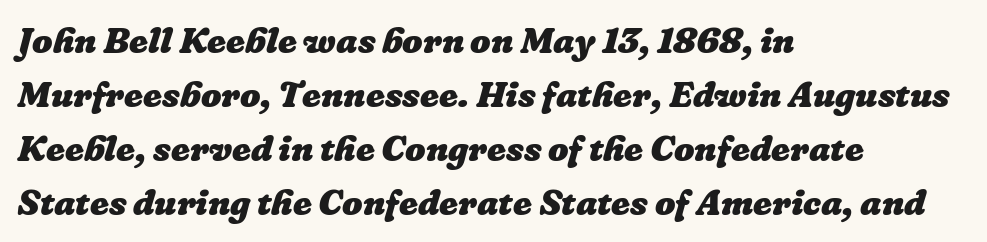
The image shows 36 px heavy type; set left-aligned, normal line spacing (1.5x), normal letter spacing, not underlined; low stroke contrast and a medium x-height.
